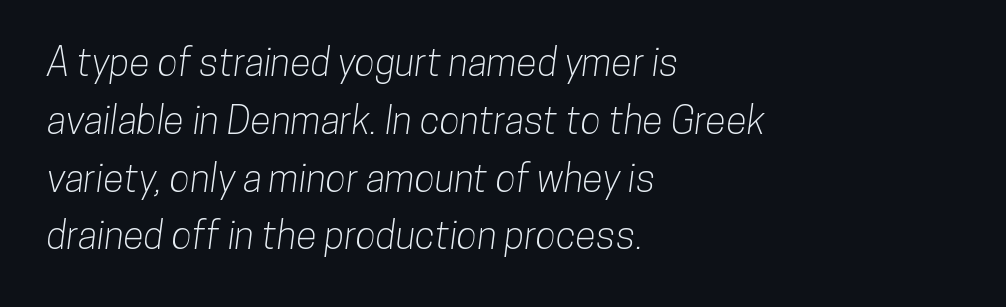
{"serif": "no", "width": "condensed", "stroke_contrast": "low", "x_height": "medium", "monospaced": "no", "underline": "no", "align": "left", "line_spacing": "normal", "line_spacing_ratio": 1.52, "letter_spacing": "normal", "letter_spacing_em": 0.0, "glyph_px": 38}
